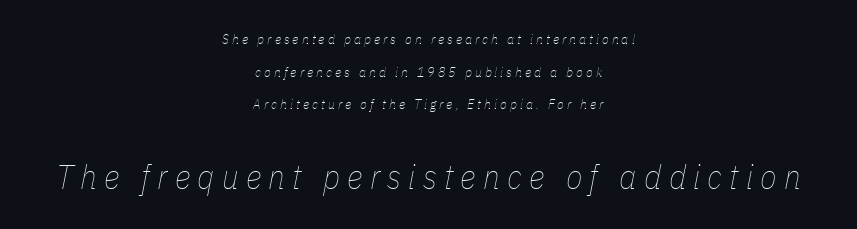
{"italic": "yes", "lean": "right", "slant_degrees": 11, "bold": "no", "weight": "thin", "width": "condensed", "stroke_contrast": "low", "x_height": "medium", "monospaced": "no", "underline": "no", "align": "center", "line_spacing": "loose", "line_spacing_ratio": 2.33, "letter_spacing": "wide", "letter_spacing_em": 0.21, "larger_block": "second", "size_ratio": 2.43, "glyph_px": 34}
